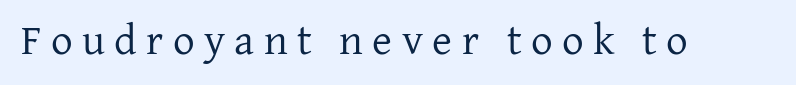
The letterforms sit at book weight or below. The letters advance in unequal steps, a hallmark of proportional type. Classification — serif. In terms of letterspacing, this is a distinctly airy, spread setting.
